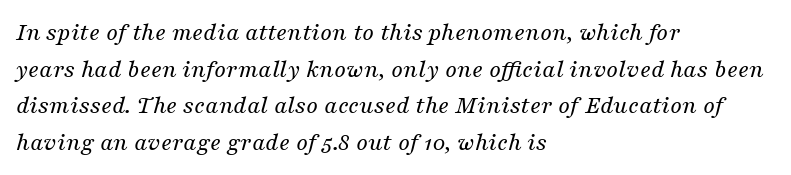
The image shows 26 px text type, italic (leaning right); set left-aligned, normal line spacing (1.41x), normal letter spacing, not underlined.
